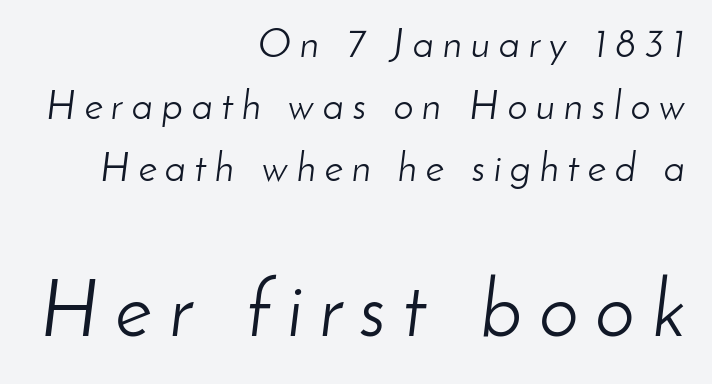
When letters slant like this, we call the style italic. The more generous point size was reserved for the lower chunk. The line texture is sparse and dotted thanks to wide tracking. The lines in this sample share a right terminus and differ only in where they begin. Stems here are at most as thick as an everyday book face.
